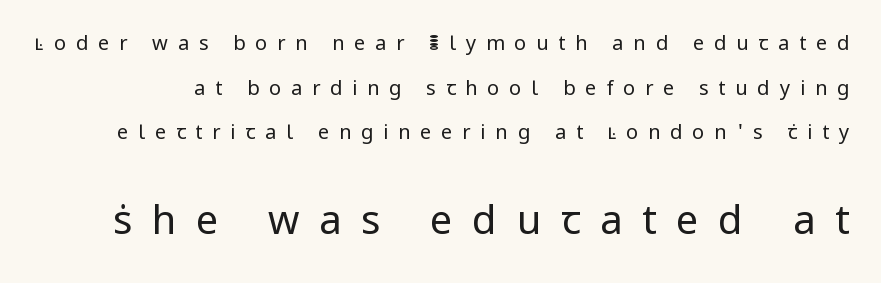
{"serif": "no", "italic": "no", "bold": "no", "weight": "regular", "width": "normal", "stroke_contrast": "low", "x_height": "medium", "monospaced": "no", "underline": "no", "line_spacing": "loose", "line_spacing_ratio": 2.23, "letter_spacing": "wide", "letter_spacing_em": 0.49, "larger_block": "second", "size_ratio": 2.0, "glyph_px": 40}
